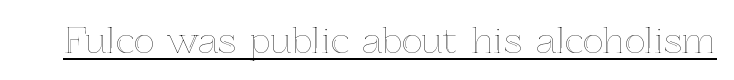
{"italic": "no", "width": "normal", "x_height": "medium", "monospaced": "no", "underline": "yes", "letter_spacing": "normal", "letter_spacing_em": 0.0, "glyph_px": 35}
